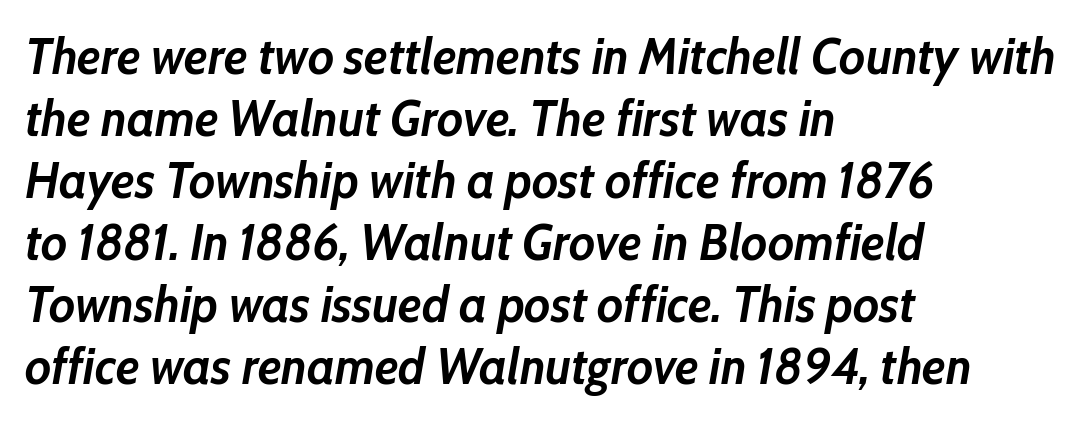
The image shows 50 px semibold type, italic (leaning right); set left-aligned, line spacing 1.24x, normal letter spacing, not underlined; low stroke contrast and a medium x-height.
